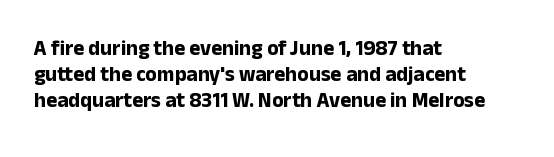
The image shows 21 px bold type, upright; set left-aligned, normal line spacing (1.25x), normal letter spacing, not underlined.
